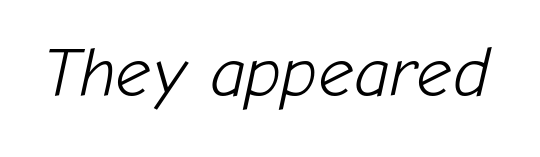
Rule under the text: the space is simply empty. The face used here is proportionally spaced, like ordinary book or web type. Characters follow at the spacing the type designer built in. Slanted lettering throughout. Weight: not bold — regular or lighter.
